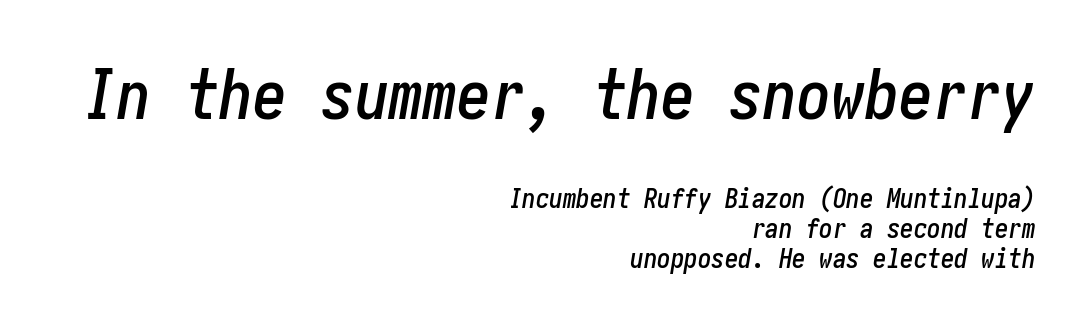
{"italic": "yes", "lean": "right", "slant_degrees": 10, "width": "condensed", "stroke_contrast": "low", "x_height": "medium", "underline": "no", "align": "right", "line_spacing": "tight", "line_spacing_ratio": 1.1, "letter_spacing": "normal", "letter_spacing_em": 0.0, "larger_block": "first", "size_ratio": 2.52, "glyph_px": 68}
